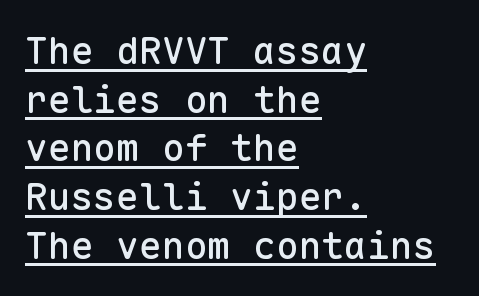
Q: Is the text italic (slanted)? A: No, it is upright.
Q: Is the typeface a serif or a sans-serif typeface? A: Sans-serif.
Q: Is the text underlined? A: Yes.
Q: How is the paragraph aligned? A: Left-aligned.
Q: Is the spacing between letters normal or unusually wide? A: Normal.
Q: Is the spacing between lines tight, normal or loose? A: Normal.
Q: Width (condensed, normal, or wide)? A: Normal.
Q: Stroke contrast? A: Low.
Q: x-height? A: Medium.
Q: Monospaced? A: Yes.
